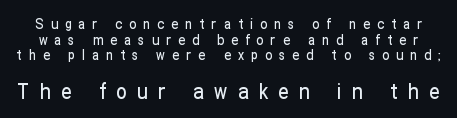
Q: Is the text italic (slanted)? A: No, it is upright.
Q: Is the text underlined? A: No.
Q: Is the spacing between letters normal or unusually wide? A: Unusually wide.
Q: Is the spacing between lines tight, normal or loose? A: Tight.
Q: Which block of text is set in a larger size, the first (top) or the second (bottom)? A: The second (bottom) one.
